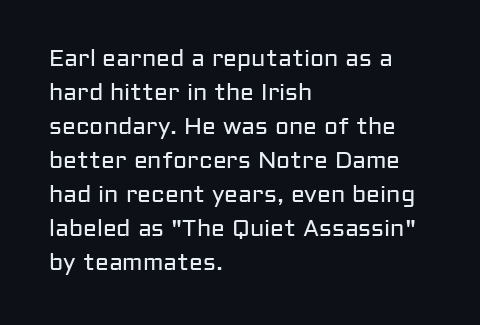
Q: Is the text bold? A: No.
Q: Is the text italic (slanted)? A: No, it is upright.
Q: Is the text underlined? A: No.
Q: How is the paragraph aligned? A: Left-aligned.
Q: Is the spacing between letters normal or unusually wide? A: Normal.
Q: Is the spacing between lines tight, normal or loose? A: Normal.
